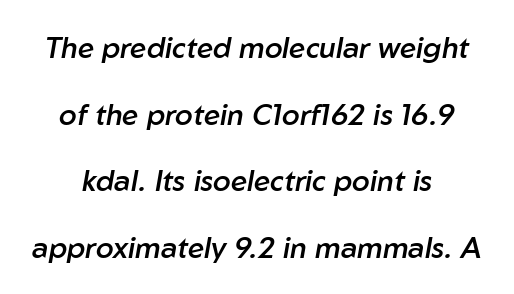
Q: Is the text bold? A: Semi-bold.
Q: Is the text italic (slanted)? A: Yes, it leans right by about 10 degrees.
Q: Is the text underlined? A: No.
Q: How is the paragraph aligned? A: Centered.
Q: Is the spacing between letters normal or unusually wide? A: Normal.
Q: Is the spacing between lines tight, normal or loose? A: Loose.
Q: Width (condensed, normal, or wide)? A: Normal.
Q: Stroke contrast? A: Low.
Q: x-height? A: Medium.
Q: Monospaced? A: No.
